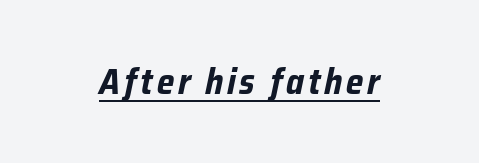
{"italic": "yes", "lean": "right", "slant_degrees": 12, "bold": "yes", "weight": "bold", "width": "condensed", "stroke_contrast": "low", "x_height": "medium", "monospaced": "no", "underline": "yes", "glyph_px": 36}
